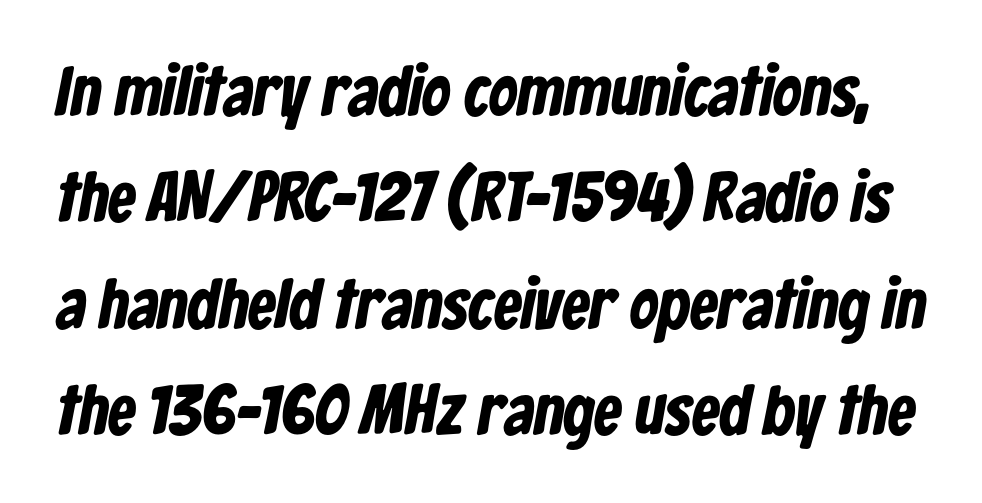
{"serif": "no", "bold": "yes", "weight": "bold", "width": "condensed", "stroke_contrast": "low", "x_height": "medium", "monospaced": "no", "underline": "no", "line_spacing": "normal", "line_spacing_ratio": 1.52, "letter_spacing": "normal", "letter_spacing_em": 0.0, "glyph_px": 70}
